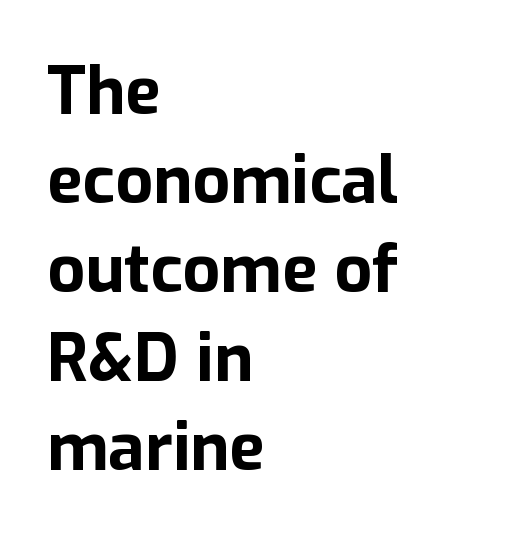
The image shows 66 px bold sans-serif type, upright; set left-aligned, normal line spacing (1.35x), normal letter spacing, not underlined; low stroke contrast and a medium x-height.
